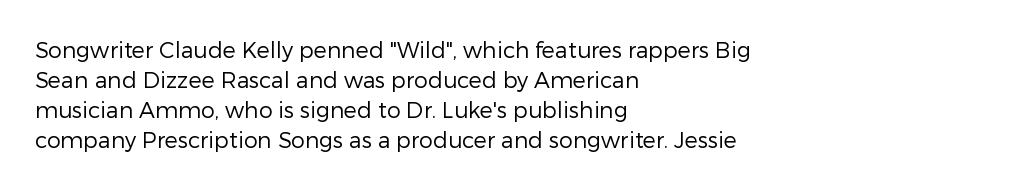
{"italic": "no", "bold": "no", "underline": "no", "align": "left", "line_spacing": "normal", "line_spacing_ratio": 1.37, "letter_spacing": "normal", "letter_spacing_em": 0.0, "glyph_px": 22}
